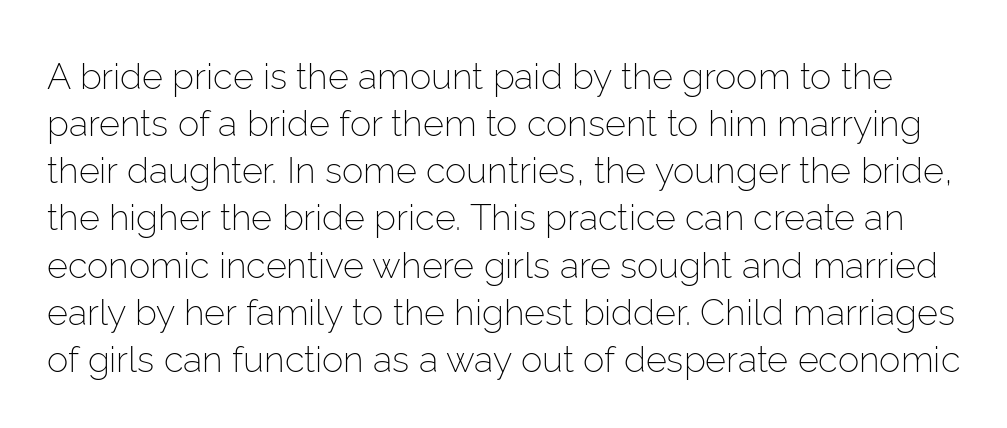
{"serif": "no", "italic": "no", "bold": "no", "weight": "light", "width": "normal", "stroke_contrast": "low", "x_height": "medium", "monospaced": "no", "underline": "no", "line_spacing": "normal", "line_spacing_ratio": 1.31, "letter_spacing": "normal", "letter_spacing_em": 0.0, "glyph_px": 36}
